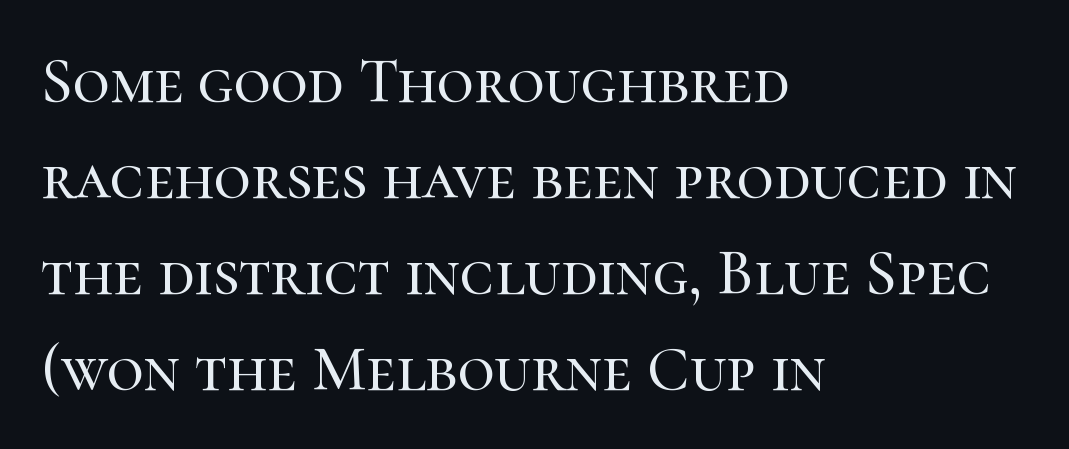
If you drew a ruler down the left edge, every line would touch it. A normal amount of white space separates one row of letters from the next. Character widths vary here, with narrow letters taking less room than wide ones. The axis of the letterforms is exactly vertical. Serifs: yes, visible at the terminals of the letterforms. The space beneath each line is pristine and unruled.
